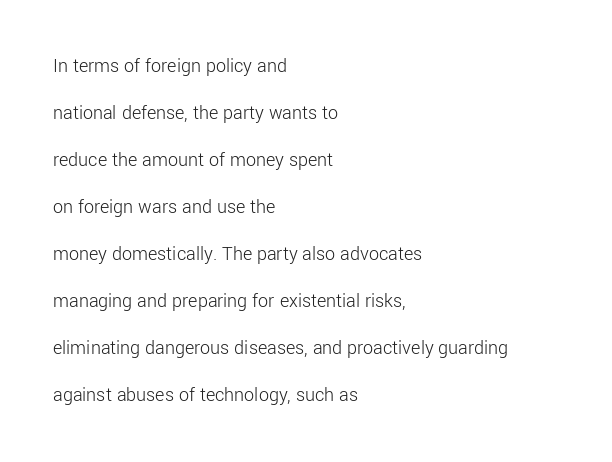
Vertical strokes here are truly vertical. Underlining? Definitely not there. Students, note that the glyphs here touch the page at normal intervals. Is this a heavy cut? Hardly; it is regular or lighter.
